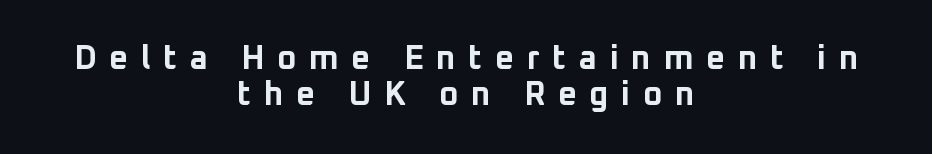
Varying glyph widths throughout — classic text-font behaviour. A roman cut, with each character standing at attention. Bare-footed words on every line. Teacher's note: observe the equal gaps on both sides — that is centered alignment.
